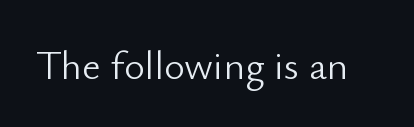
The image shows 40 px light sans-serif type, upright; set normal letter spacing, not underlined; low stroke contrast and a small x-height.
